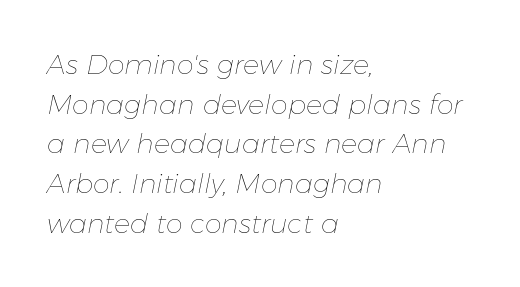
Q: Is the text bold? A: No.
Q: Is the text italic (slanted)? A: Yes, it leans right by about 11 degrees.
Q: Is the text underlined? A: No.
Q: How is the paragraph aligned? A: Left-aligned.
Q: Is the spacing between letters normal or unusually wide? A: Normal.
Q: Is the spacing between lines tight, normal or loose? A: Normal.
